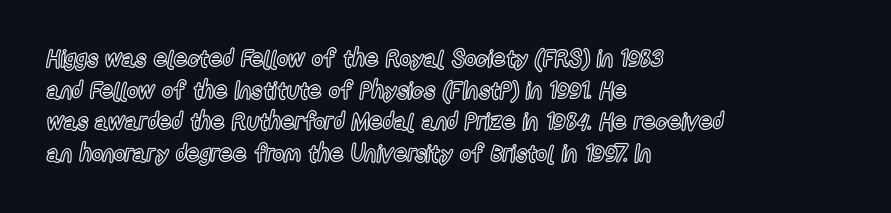
The letterforms sit shoulder to shoulder at normal distance. In terms of leading, this rendering sits right in the middle. The rendering anchors every line to the left-hand side.
